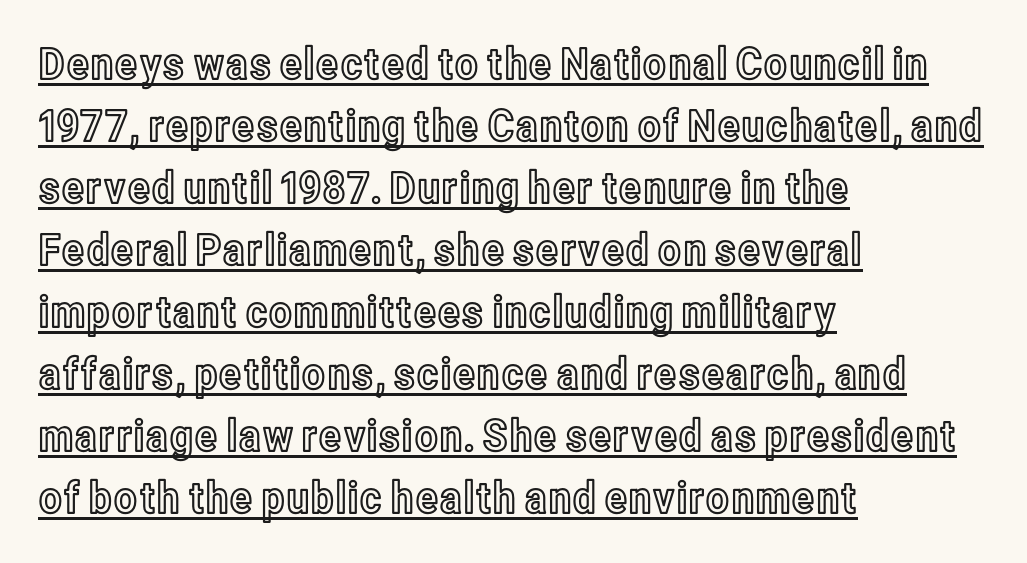
The image shows 44 px condensed type, upright; set left-aligned, normal line spacing (1.41x), normal letter spacing, underlined; a medium x-height.
